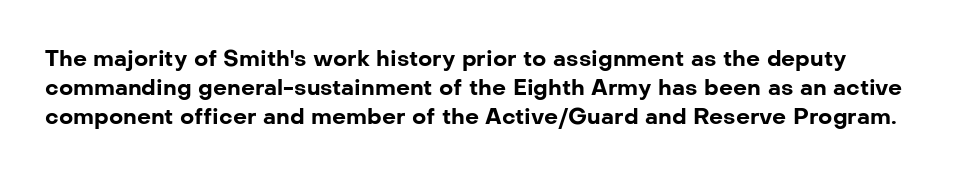
Q: Is the text bold? A: Yes.
Q: Is the text italic (slanted)? A: No, it is upright.
Q: Is the text underlined? A: No.
Q: Is the spacing between letters normal or unusually wide? A: Normal.
Q: Is the spacing between lines tight, normal or loose? A: Normal.
